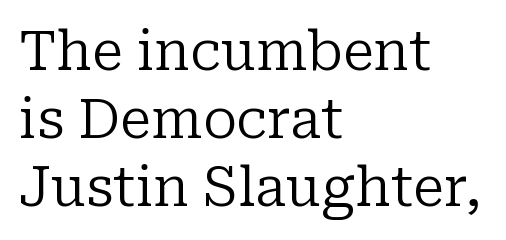
{"serif": "yes", "italic": "no", "bold": "no", "weight": "regular", "width": "normal", "stroke_contrast": "low", "x_height": "medium", "monospaced": "no", "underline": "no", "align": "left", "line_spacing": "normal", "line_spacing_ratio": 1.26, "letter_spacing": "normal", "letter_spacing_em": 0.0, "glyph_px": 54}
